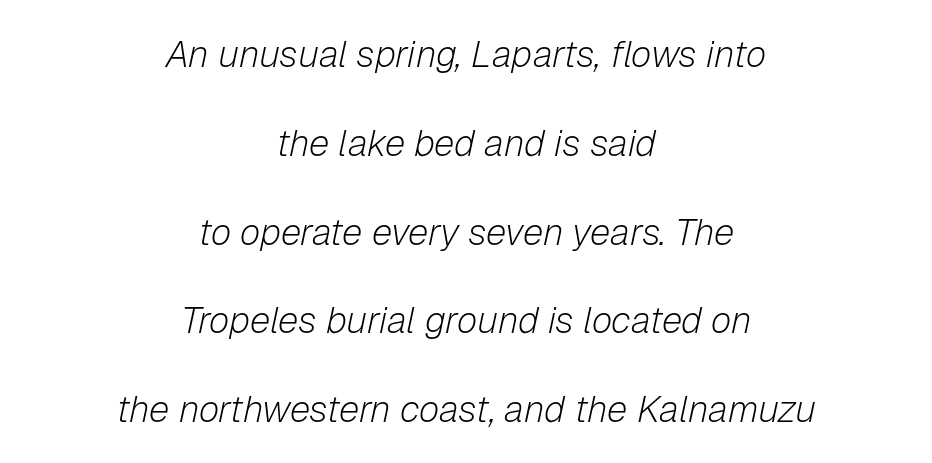
Q: Is the text bold? A: No.
Q: Is the text italic (slanted)? A: Yes, it leans right by about 12 degrees.
Q: Is the text underlined? A: No.
Q: How is the paragraph aligned? A: Centered.
Q: Is the spacing between letters normal or unusually wide? A: Normal.
Q: Is the spacing between lines tight, normal or loose? A: Loose.
Q: Width (condensed, normal, or wide)? A: Normal.
Q: Stroke contrast? A: Low.
Q: x-height? A: Medium.
Q: Monospaced? A: No.
